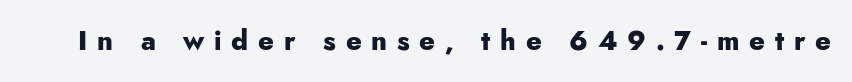
Nobody drew a line under any word here. The axis of the letterforms is exactly vertical. Characters follow at a spacing far wider than the type designer built in. Typographic density is high because the face is bold.
